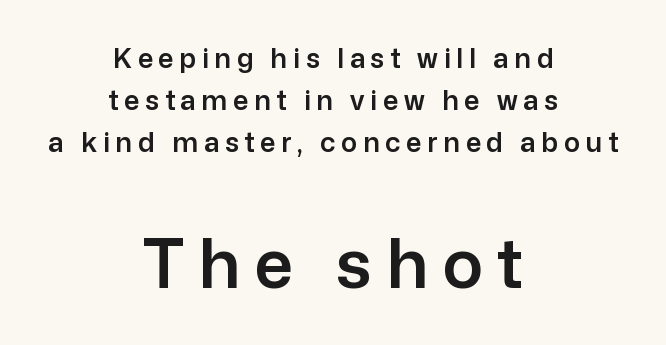
Horizontally, the lines are justified to the midpoint only. The passage shown is typeset with a sans-serif family. Between these two stacked blocks, the lower one wins on size. Rendered with straight, roman letterforms. The block of text has a typical density, with ordinary space between rows.
